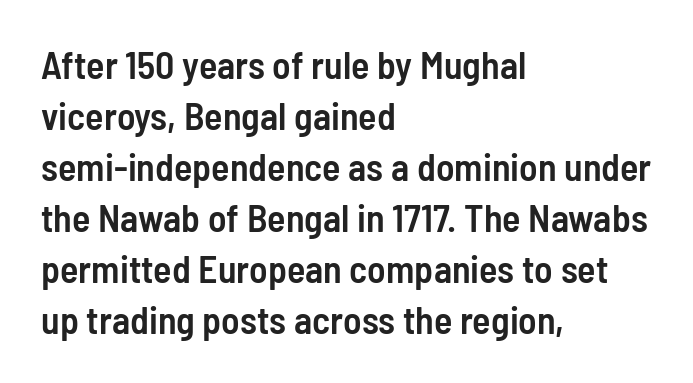
Q: Is the text bold? A: Semi-bold.
Q: Is the text italic (slanted)? A: No, it is upright.
Q: Is the typeface a serif or a sans-serif typeface? A: Sans-serif.
Q: Is the text underlined? A: No.
Q: How is the paragraph aligned? A: Left-aligned.
Q: Is the spacing between letters normal or unusually wide? A: Normal.
Q: Is the spacing between lines tight, normal or loose? A: Normal.
Q: Width (condensed, normal, or wide)? A: Condensed.
Q: Stroke contrast? A: Low.
Q: x-height? A: Medium.
Q: Monospaced? A: No.
